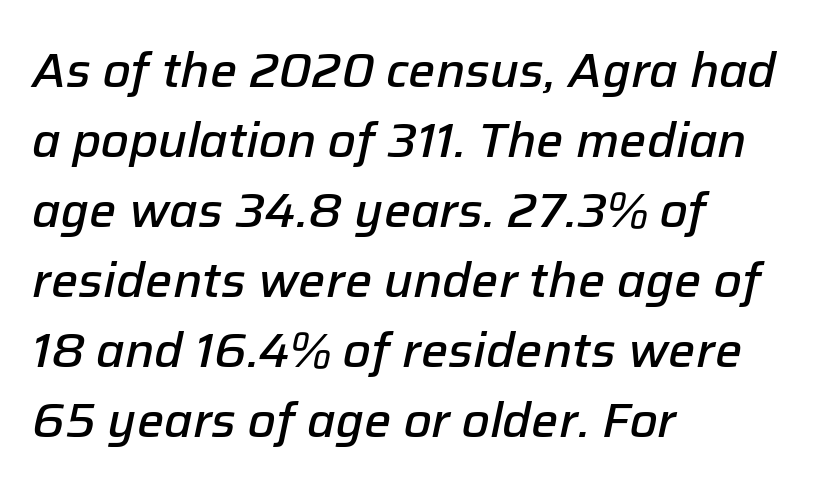
The image shows 48 px semibold type, italic (leaning right); set left-aligned, normal line spacing (1.46x), normal letter spacing, not underlined; low stroke contrast and a medium x-height.
